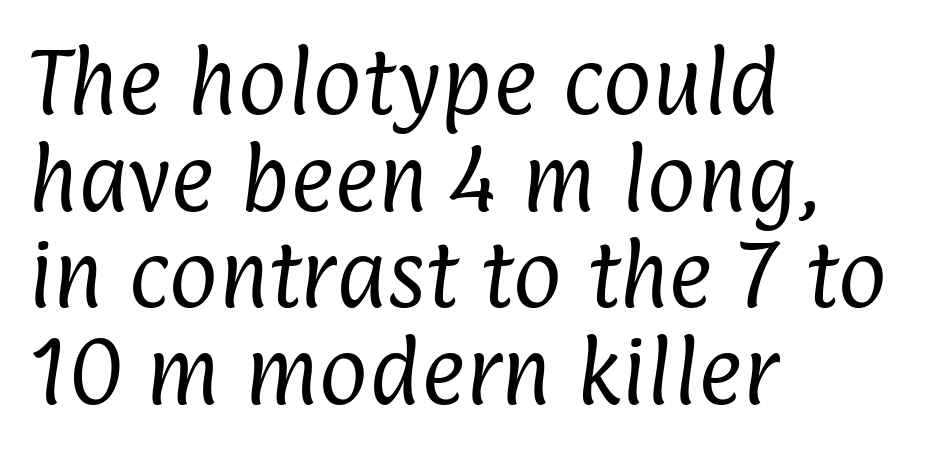
The image shows 75 px regular-weight, condensed sans-serif type; set left-aligned, normal line spacing (1.29x), normal letter spacing, not underlined; low stroke contrast and a medium x-height.
